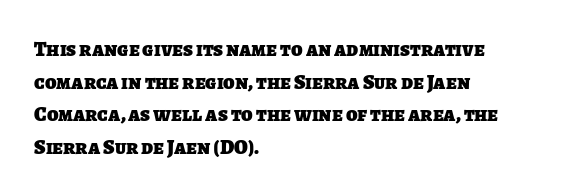
The image shows 21 px bold type; set left-aligned, normal line spacing (1.55x), normal letter spacing, not underlined.
